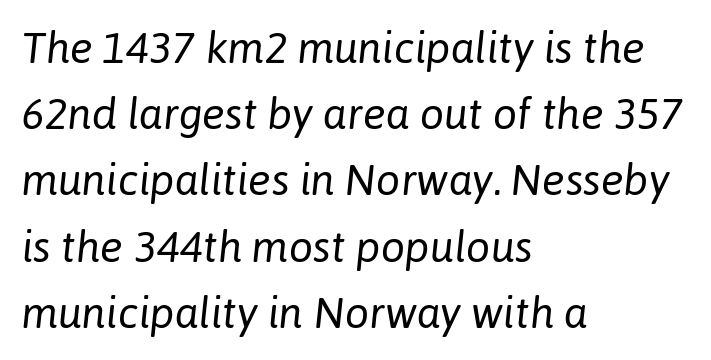
{"italic": "yes", "lean": "right", "slant_degrees": 6, "bold": "no", "weight": "regular", "width": "normal", "stroke_contrast": "low", "x_height": "medium", "monospaced": "no", "underline": "no", "align": "left", "line_spacing": "normal", "line_spacing_ratio": 1.54, "letter_spacing": "normal", "letter_spacing_em": 0.0, "glyph_px": 43}
